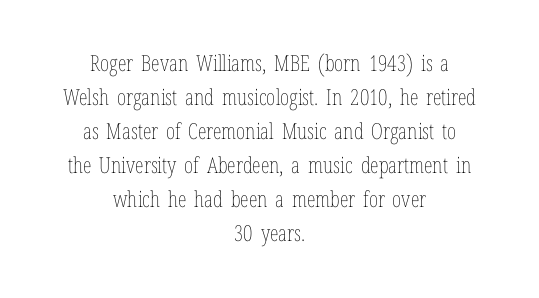
Q: Is the text bold? A: No.
Q: Is the text italic (slanted)? A: No, it is upright.
Q: Is the text underlined? A: No.
Q: How is the paragraph aligned? A: Centered.
Q: Is the spacing between letters normal or unusually wide? A: Normal.
Q: Is the spacing between lines tight, normal or loose? A: Normal.
